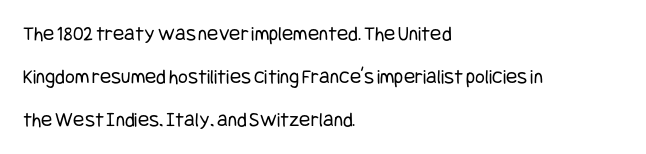
Q: Is the text bold? A: No.
Q: Is the text italic (slanted)? A: No, it is upright.
Q: Is the text underlined? A: No.
Q: How is the paragraph aligned? A: Left-aligned.
Q: Is the spacing between letters normal or unusually wide? A: Normal.
Q: Is the spacing between lines tight, normal or loose? A: Loose.
